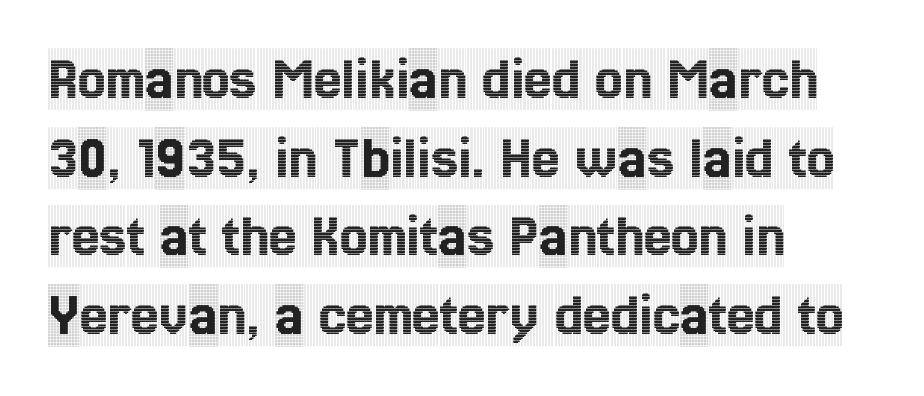
Is the block centered? No — it sits flush against the left margin. This block has exactly the height ordinary leading produces. Type style note: has serifs. In terms of letterspacing, this is plain default setting. The string is rendered with underlining switched off.
